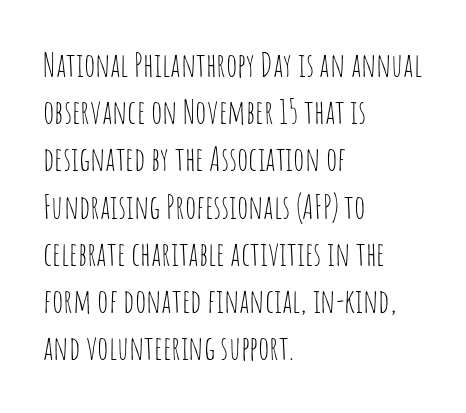
{"serif": "no", "italic": "no", "bold": "no", "weight": "thin", "width": "condensed", "stroke_contrast": "low", "x_height": "large", "monospaced": "no", "underline": "no", "align": "left", "line_spacing": "normal", "line_spacing_ratio": 1.43, "letter_spacing": "normal", "letter_spacing_em": 0.0, "glyph_px": 33}
